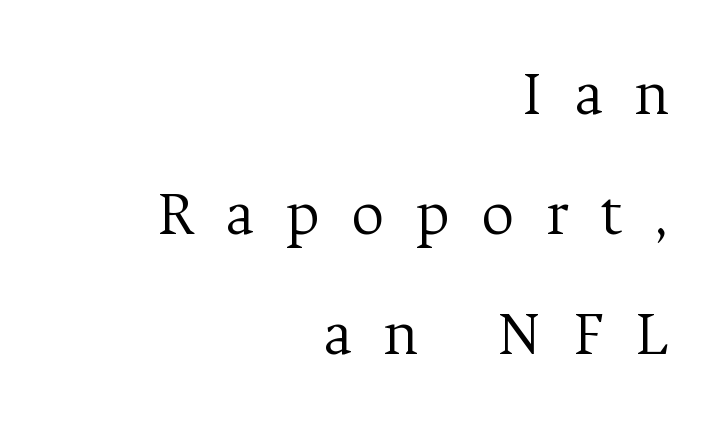
The image shows 65 px light serif type, upright; set right-aligned, line spacing 1.85x, unusually wide letter spacing (+0.48 em), not underlined; medium stroke contrast and a medium x-height.
